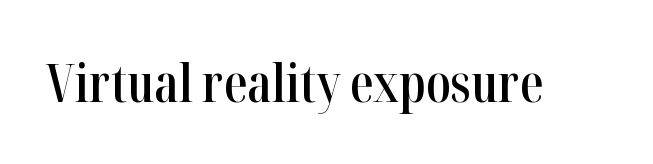
{"serif": "yes", "italic": "no", "bold": "semi", "weight": "semibold", "width": "condensed", "stroke_contrast": "high", "x_height": "medium", "monospaced": "no", "underline": "no", "letter_spacing": "normal", "letter_spacing_em": 0.0, "glyph_px": 52}
